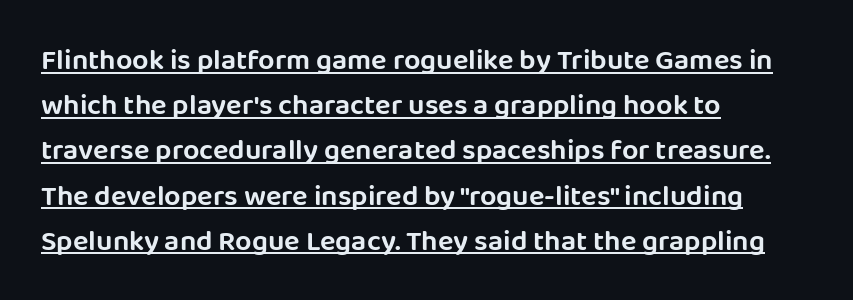
Q: Is the text italic (slanted)? A: No, it is upright.
Q: Is the typeface a serif or a sans-serif typeface? A: Sans-serif.
Q: Is the text underlined? A: Yes.
Q: How is the paragraph aligned? A: Left-aligned.
Q: Is the spacing between letters normal or unusually wide? A: Normal.
Q: Is the spacing between lines tight, normal or loose? A: Normal.
Q: Width (condensed, normal, or wide)? A: Normal.
Q: Stroke contrast? A: Low.
Q: x-height? A: Large.
Q: Monospaced? A: No.
